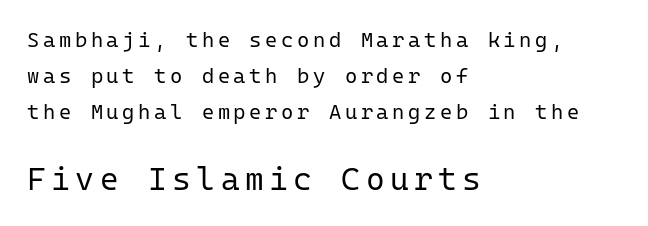
Q: Is the text bold? A: No.
Q: Is the text italic (slanted)? A: No, it is upright.
Q: Is the typeface a serif or a sans-serif typeface? A: Sans-serif.
Q: Is the text underlined? A: No.
Q: How is the paragraph aligned? A: Left-aligned.
Q: Which block of text is set in a larger size, the first (top) or the second (bottom)? A: The second (bottom) one.
Q: Width (condensed, normal, or wide)? A: Normal.
Q: Stroke contrast? A: Low.
Q: x-height? A: Medium.
Q: Monospaced? A: Yes.
